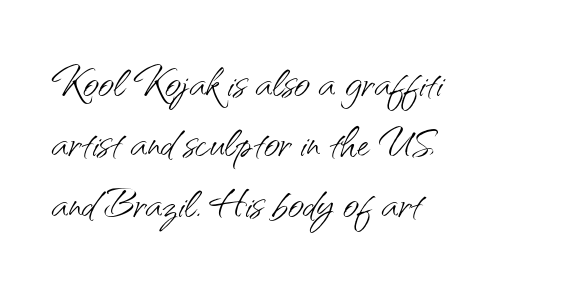
{"serif": "no", "bold": "no", "weight": "light", "width": "normal", "stroke_contrast": "medium", "x_height": "small", "monospaced": "no", "underline": "no", "align": "left", "line_spacing": "tight", "line_spacing_ratio": 1.1, "letter_spacing": "normal", "letter_spacing_em": 0.0, "glyph_px": 55}
